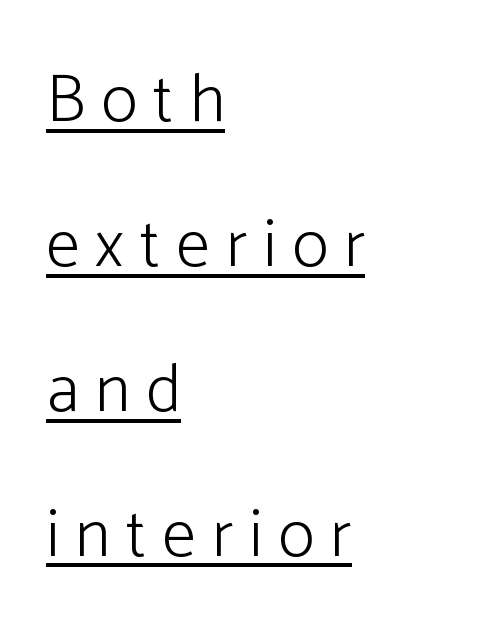
Q: Is the text bold? A: No.
Q: Is the text italic (slanted)? A: No, it is upright.
Q: Is the typeface a serif or a sans-serif typeface? A: Sans-serif.
Q: Is the text underlined? A: Yes.
Q: How is the paragraph aligned? A: Left-aligned.
Q: Is the spacing between letters normal or unusually wide? A: Unusually wide.
Q: Is the spacing between lines tight, normal or loose? A: Loose.
Q: Width (condensed, normal, or wide)? A: Normal.
Q: Stroke contrast? A: Low.
Q: x-height? A: Medium.
Q: Monospaced? A: No.
